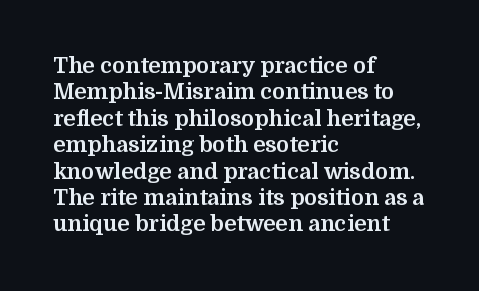
Q: Is the text bold? A: Yes.
Q: Is the text italic (slanted)? A: No, it is upright.
Q: Is the text underlined? A: No.
Q: How is the paragraph aligned? A: Left-aligned.
Q: Is the spacing between letters normal or unusually wide? A: Normal.
